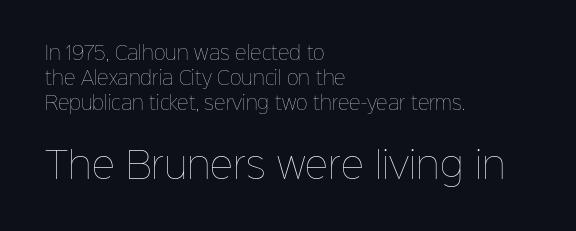
{"italic": "no", "bold": "no", "weight": "thin", "width": "normal", "stroke_contrast": "low", "x_height": "medium", "monospaced": "no", "underline": "no", "align": "left", "line_spacing": "normal", "line_spacing_ratio": 1.39, "letter_spacing": "normal", "letter_spacing_em": 0.0, "larger_block": "second", "size_ratio": 2.0, "glyph_px": 36}
